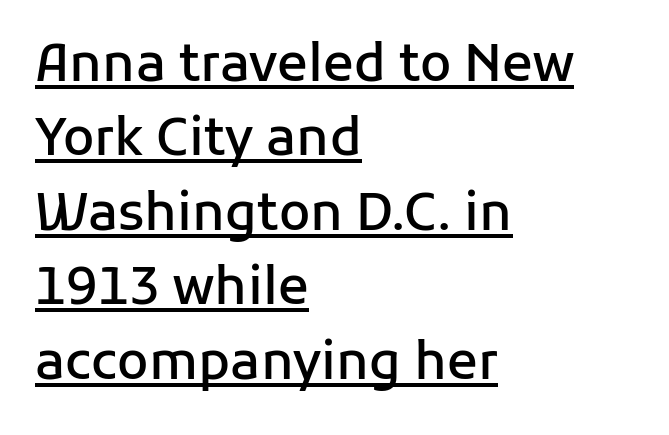
The image shows 51 px semibold sans-serif type, upright; set left-aligned, normal line spacing (1.46x), normal letter spacing, underlined; low stroke contrast and a medium x-height.
